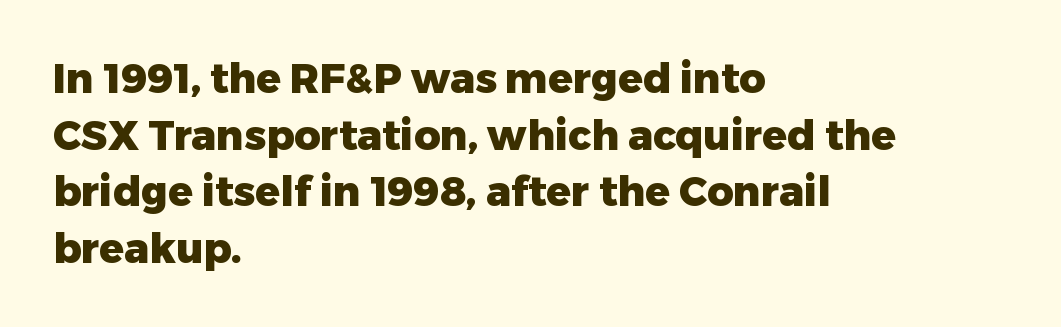
Q: Is the text bold? A: Yes.
Q: Is the text italic (slanted)? A: No, it is upright.
Q: Is the typeface a serif or a sans-serif typeface? A: Sans-serif.
Q: Is the text underlined? A: No.
Q: How is the paragraph aligned? A: Left-aligned.
Q: Is the spacing between letters normal or unusually wide? A: Normal.
Q: Is the spacing between lines tight, normal or loose? A: Normal.
Q: Width (condensed, normal, or wide)? A: Normal.
Q: Stroke contrast? A: Low.
Q: x-height? A: Medium.
Q: Monospaced? A: No.
